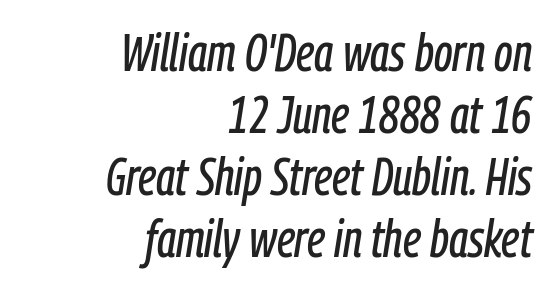
{"italic": "yes", "lean": "right", "slant_degrees": 9, "width": "condensed", "stroke_contrast": "low", "x_height": "medium", "monospaced": "no", "underline": "no", "align": "right", "line_spacing_ratio": 1.19, "letter_spacing": "normal", "letter_spacing_em": 0.0, "glyph_px": 52}
